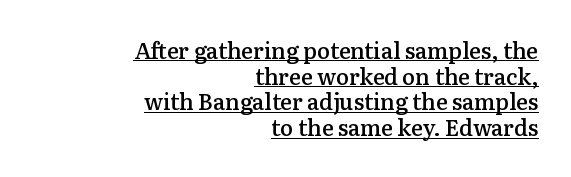
Casual observation: everything's shoved over to the right. The rendering uses the underline text-decoration. Default kerning and tracking; the words read as compact shapes. A fair bit of extra ink — the face is semibold, not bold. The typography opts for an upright posture over an oblique one.
